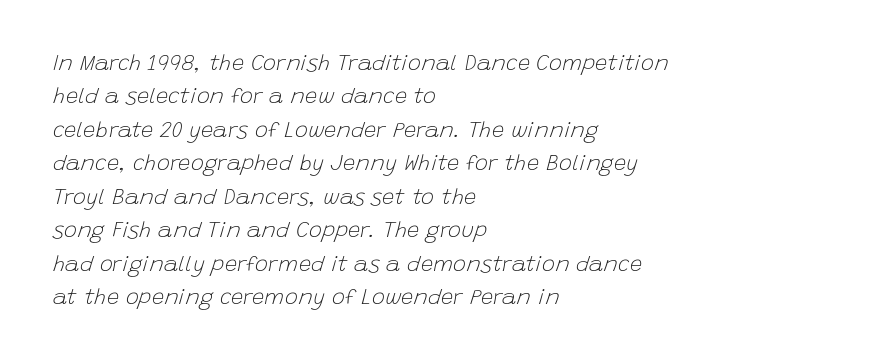
Q: Is the text bold? A: No.
Q: Is the text italic (slanted)? A: Yes, it leans right by about 15 degrees.
Q: Is the text underlined? A: No.
Q: How is the paragraph aligned? A: Left-aligned.
Q: Is the spacing between letters normal or unusually wide? A: Normal.
Q: Is the spacing between lines tight, normal or loose? A: Normal.
